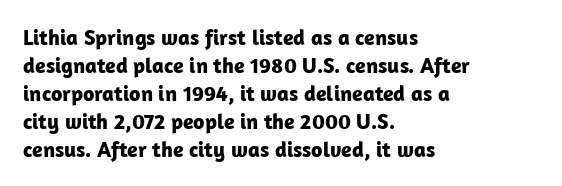
Q: Is the text bold? A: Yes.
Q: Is the text italic (slanted)? A: No, it is upright.
Q: Is the text underlined? A: No.
Q: How is the paragraph aligned? A: Left-aligned.
Q: Is the spacing between letters normal or unusually wide? A: Normal.
Q: Is the spacing between lines tight, normal or loose? A: Normal.
